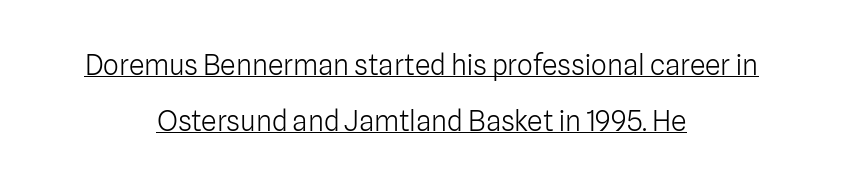
Words appear dense and cohesive because spacing is normal. Look at the bottom of the vertical strokes: they stop flat, with no serifs. Rows of type keep a wide berth in the vertical direction. A student would call this center alignment; a typographer would say set centered. These lines are rendered in a variable-pitch font. In terms of posture, this sample is upright.
